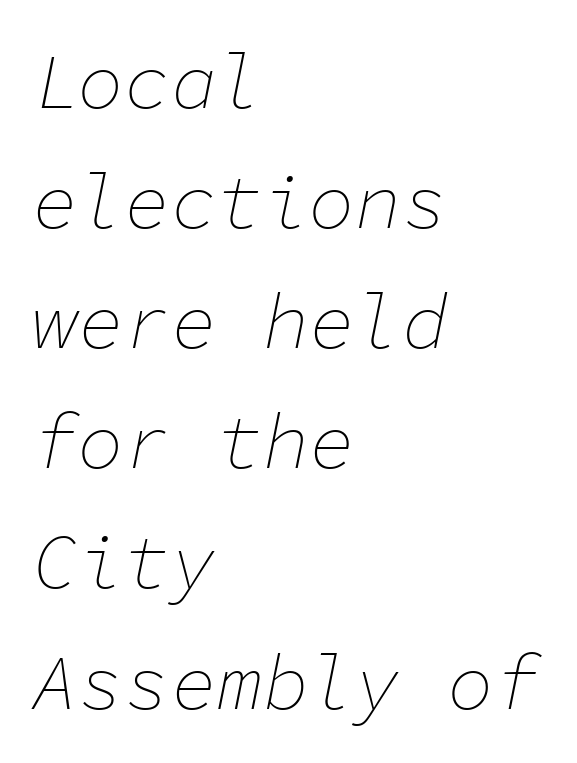
Q: Is the text bold? A: No.
Q: Is the text italic (slanted)? A: Yes, it leans right by about 11 degrees.
Q: Is the text underlined? A: No.
Q: How is the paragraph aligned? A: Left-aligned.
Q: Is the spacing between letters normal or unusually wide? A: Normal.
Q: Is the spacing between lines tight, normal or loose? A: Normal.
Q: Width (condensed, normal, or wide)? A: Normal.
Q: Stroke contrast? A: Low.
Q: x-height? A: Medium.
Q: Monospaced? A: Yes.
